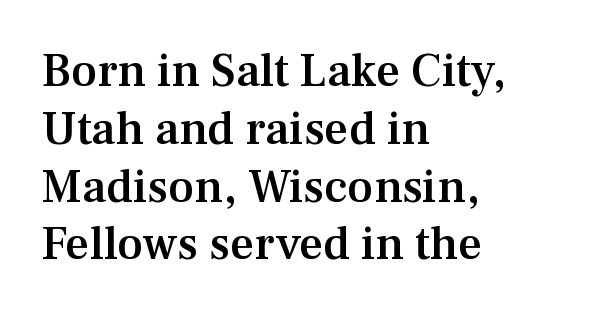
The image shows 47 px semibold serif type, upright; set left-aligned, line spacing 1.23x, normal letter spacing, not underlined; medium stroke contrast and a medium x-height.
